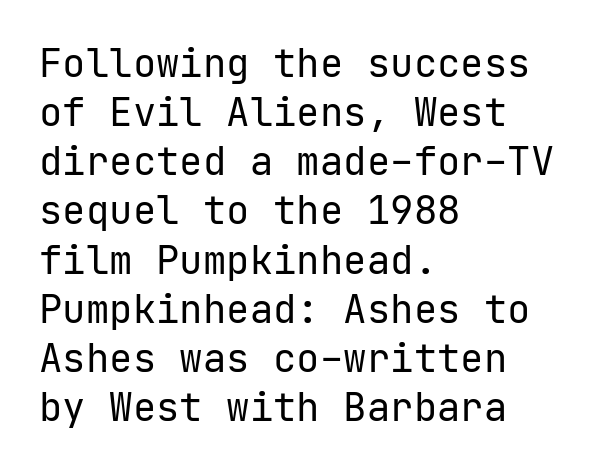
The image shows 39 px regular-weight sans-serif type, upright, monospaced; set left-aligned, normal line spacing (1.26x), normal letter spacing, not underlined; low stroke contrast and a medium x-height.
